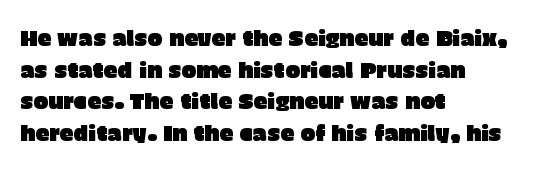
Q: Is the text italic (slanted)? A: No, it is upright.
Q: Is the text underlined? A: No.
Q: How is the paragraph aligned? A: Left-aligned.
Q: Is the spacing between letters normal or unusually wide? A: Normal.
Q: Is the spacing between lines tight, normal or loose? A: Normal.
